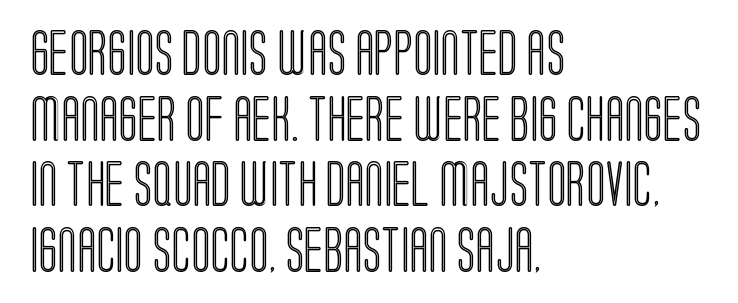
The image shows 45 px condensed type, upright; set left-aligned, normal line spacing (1.46x), normal letter spacing, not underlined; a large x-height.
